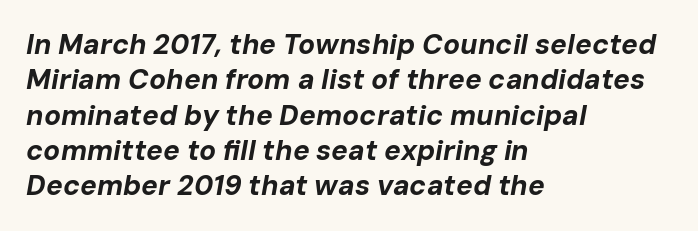
{"italic": "yes", "lean": "right", "slant_degrees": 10, "bold": "yes", "weight": "bold", "width": "normal", "stroke_contrast": "low", "x_height": "medium", "monospaced": "no", "underline": "no", "align": "left", "line_spacing": "normal", "line_spacing_ratio": 1.26, "letter_spacing": "normal", "letter_spacing_em": 0.0, "glyph_px": 28}
